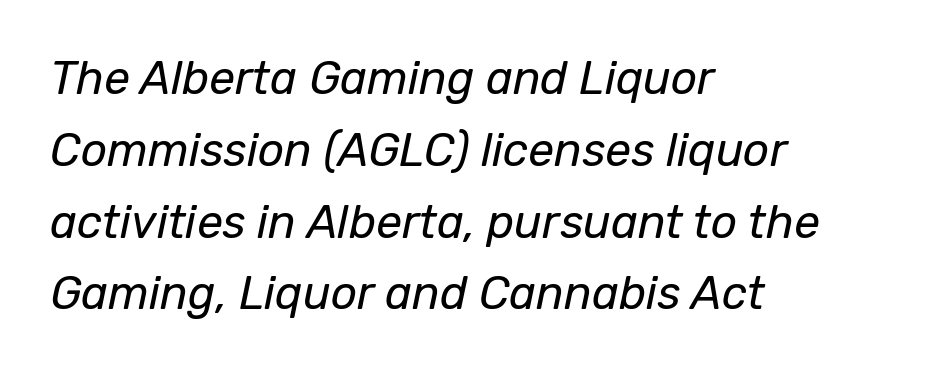
These lines were composed using italics. Has an underline been added? It has not. Each line starts at the same left margin while the right side varies. Each letter keeps its own natural width here, so spacing adapts to shape. The letterforms sit shoulder to shoulder at normal distance. Nothing heavy about these letters — not bold at all.
